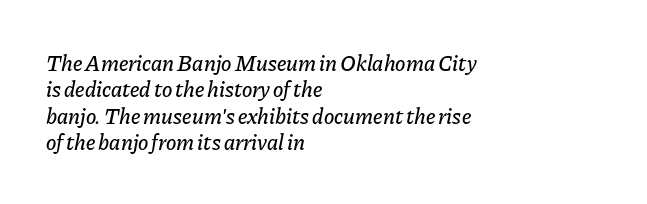
Q: Is the text italic (slanted)? A: Yes, it leans right by about 11 degrees.
Q: Is the text underlined? A: No.
Q: How is the paragraph aligned? A: Left-aligned.
Q: Is the spacing between letters normal or unusually wide? A: Normal.
